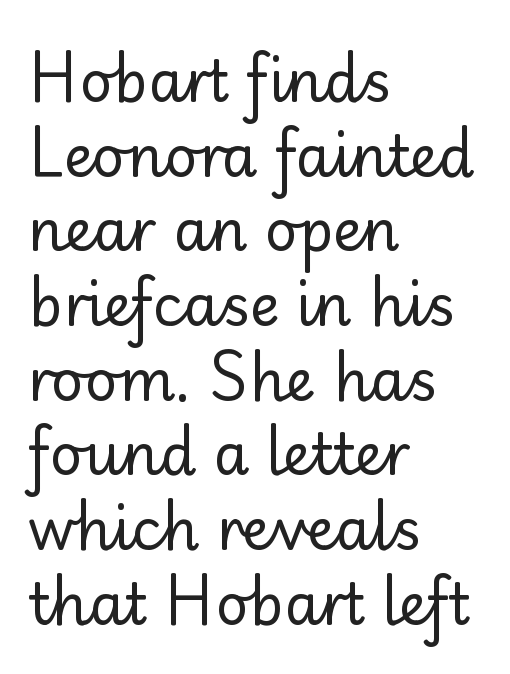
Q: Is the text bold? A: No.
Q: Is the text italic (slanted)? A: No, it is upright.
Q: Is the typeface a serif or a sans-serif typeface? A: Sans-serif.
Q: Is the text underlined? A: No.
Q: How is the paragraph aligned? A: Left-aligned.
Q: Is the spacing between letters normal or unusually wide? A: Normal.
Q: Is the spacing between lines tight, normal or loose? A: Normal.
Q: Width (condensed, normal, or wide)? A: Normal.
Q: Stroke contrast? A: Low.
Q: x-height? A: Small.
Q: Monospaced? A: No.
